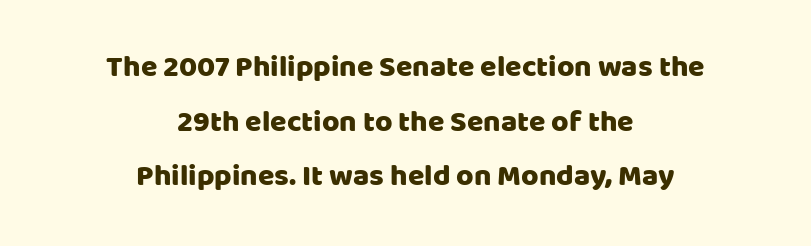
Q: Is the text italic (slanted)? A: No, it is upright.
Q: Is the typeface a serif or a sans-serif typeface? A: Sans-serif.
Q: Is the text underlined? A: No.
Q: How is the paragraph aligned? A: Centered.
Q: Is the spacing between letters normal or unusually wide? A: Normal.
Q: Width (condensed, normal, or wide)? A: Normal.
Q: Stroke contrast? A: Low.
Q: x-height? A: Large.
Q: Monospaced? A: No.
